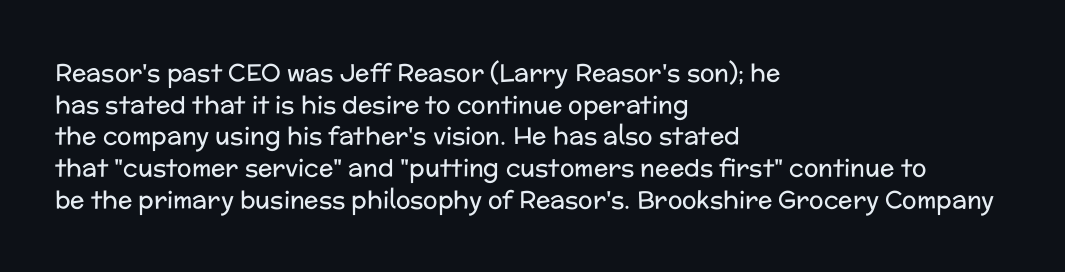
{"italic": "no", "bold": "no", "underline": "no", "align": "left", "line_spacing": "normal", "line_spacing_ratio": 1.32, "letter_spacing": "normal", "letter_spacing_em": 0.0, "glyph_px": 24}
